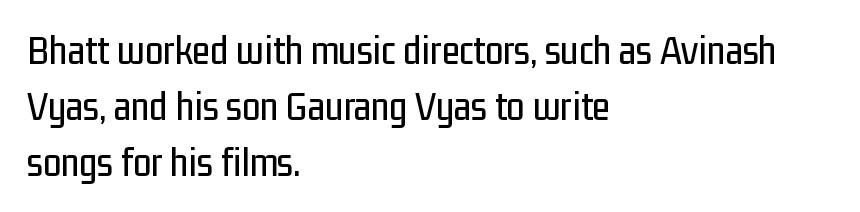
Q: Is the text italic (slanted)? A: No, it is upright.
Q: Is the typeface a serif or a sans-serif typeface? A: Sans-serif.
Q: Is the text underlined? A: No.
Q: How is the paragraph aligned? A: Left-aligned.
Q: Is the spacing between letters normal or unusually wide? A: Normal.
Q: Is the spacing between lines tight, normal or loose? A: Normal.
Q: Width (condensed, normal, or wide)? A: Condensed.
Q: Stroke contrast? A: Low.
Q: x-height? A: Medium.
Q: Monospaced? A: No.
